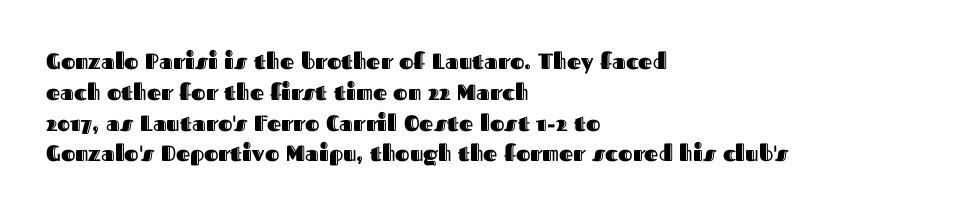
{"italic": "no", "underline": "no", "align": "left", "line_spacing": "normal", "line_spacing_ratio": 1.4, "letter_spacing": "normal", "letter_spacing_em": 0.0, "glyph_px": 22}
